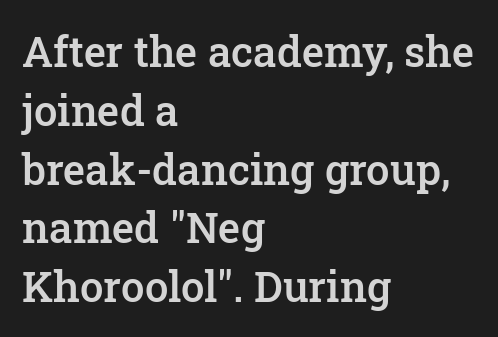
{"serif": "yes", "italic": "no", "bold": "semi", "weight": "semibold", "width": "normal", "stroke_contrast": "low", "x_height": "medium", "monospaced": "no", "underline": "no", "align": "left", "line_spacing": "normal", "line_spacing_ratio": 1.4, "letter_spacing": "normal", "letter_spacing_em": 0.0, "glyph_px": 42}
